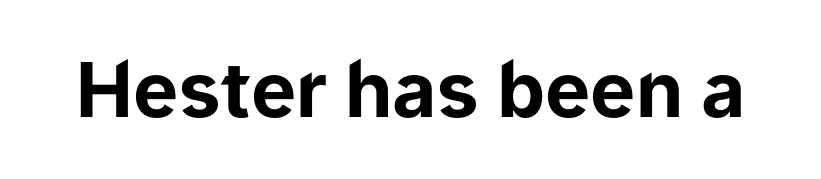
Q: Is the text bold? A: Yes.
Q: Is the text italic (slanted)? A: No, it is upright.
Q: Is the typeface a serif or a sans-serif typeface? A: Sans-serif.
Q: Is the text underlined? A: No.
Q: Is the spacing between letters normal or unusually wide? A: Normal.
Q: Width (condensed, normal, or wide)? A: Normal.
Q: Stroke contrast? A: Low.
Q: x-height? A: Medium.
Q: Monospaced? A: No.
